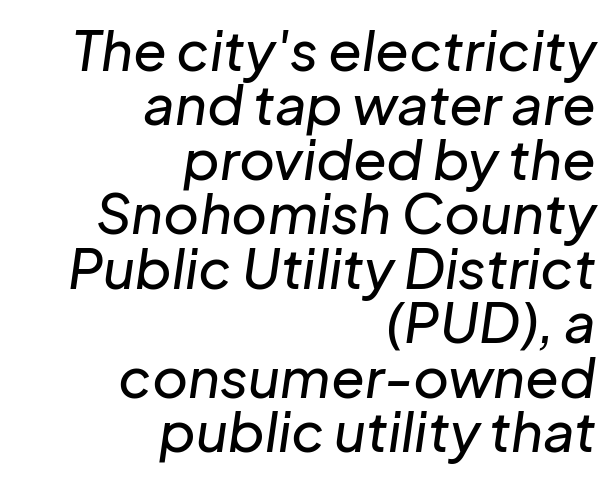
Q: Is the text italic (slanted)? A: Yes, it leans right by about 8 degrees.
Q: Is the text underlined? A: No.
Q: How is the paragraph aligned? A: Right-aligned.
Q: Is the spacing between letters normal or unusually wide? A: Normal.
Q: Is the spacing between lines tight, normal or loose? A: Tight.
Q: Width (condensed, normal, or wide)? A: Normal.
Q: Stroke contrast? A: Low.
Q: x-height? A: Medium.
Q: Monospaced? A: No.
